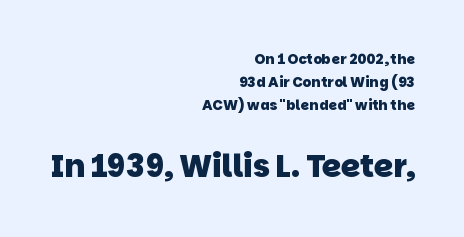
{"serif": "no", "bold": "yes", "weight": "heavy", "width": "normal", "stroke_contrast": "low", "x_height": "large", "monospaced": "no", "underline": "no", "align": "right", "line_spacing": "normal", "line_spacing_ratio": 1.66, "letter_spacing": "normal", "letter_spacing_em": 0.0, "larger_block": "second", "size_ratio": 2.21, "glyph_px": 31}
